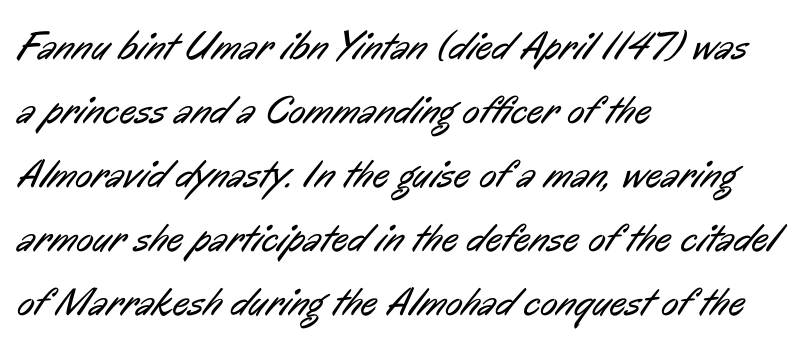
Does the copy run flush right? No — it runs flush left. The foot of each line stays bare and open. The rendering uses natural spacing where letterforms have individual widths. If you measured baseline to baseline, you'd find a middling distance. Think standard paragraph weight, or any step lighter than that. A sans-serif font was chosen for this passage.
